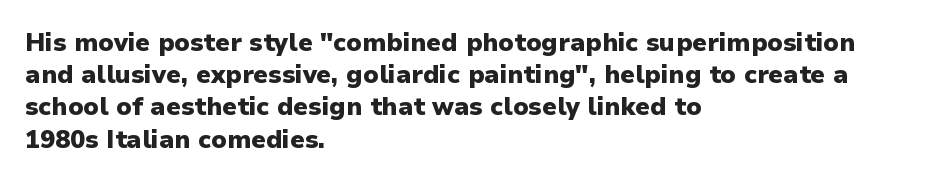
The lines sit at an ordinary, default distance from one another. Italic? Not at all — the glyphs are vertical. This rendering leaves character spacing at its baseline value. A student would call this left alignment; a typographer would say flush left, rag right.
